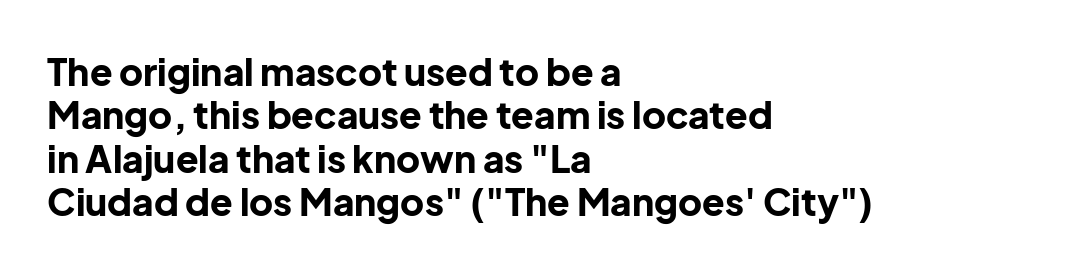
Every stem runs plumb, perpendicular to the baseline. The characters display no serif detailing; their extremities are plain. Each letter keeps its own natural width here, so spacing adapts to shape. The space directly below the letters is spotless. Notice how thick the strokes are: this is what a full bold looks like.
